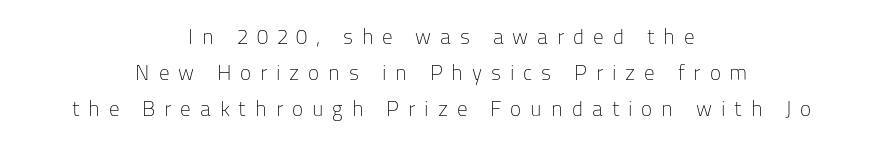
{"italic": "no", "bold": "no", "underline": "no", "align": "center", "line_spacing_ratio": 1.72, "letter_spacing": "wide", "letter_spacing_em": 0.42, "glyph_px": 21}
